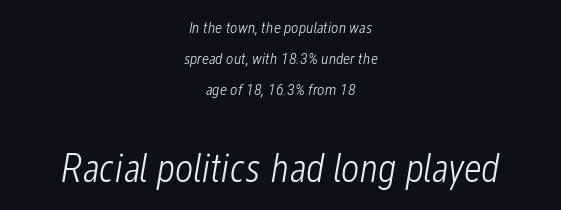
{"italic": "yes", "lean": "right", "slant_degrees": 12, "bold": "no", "weight": "light", "width": "condensed", "stroke_contrast": "low", "x_height": "medium", "monospaced": "no", "underline": "no", "align": "center", "line_spacing": "loose", "line_spacing_ratio": 1.95, "letter_spacing": "normal", "letter_spacing_em": 0.0, "larger_block": "second", "size_ratio": 2.5, "glyph_px": 40}
